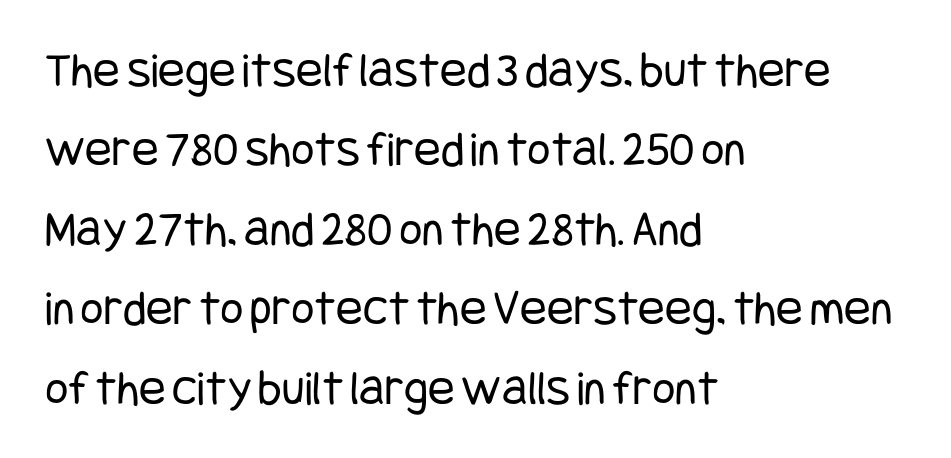
The image shows 50 px regular-weight, condensed sans-serif type, upright; set left-aligned, normal line spacing (1.59x), normal letter spacing, not underlined; low stroke contrast and a large x-height.
